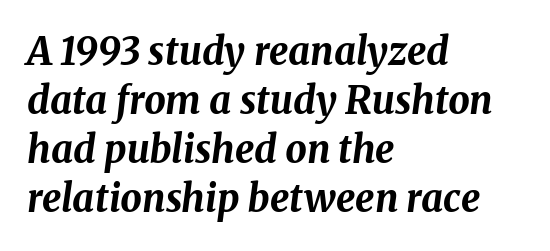
{"italic": "yes", "lean": "right", "slant_degrees": 8, "bold": "yes", "weight": "bold", "width": "normal", "stroke_contrast": "medium", "x_height": "medium", "monospaced": "no", "underline": "no", "align": "left", "line_spacing": "normal", "line_spacing_ratio": 1.29, "letter_spacing": "normal", "letter_spacing_em": 0.0, "glyph_px": 38}
